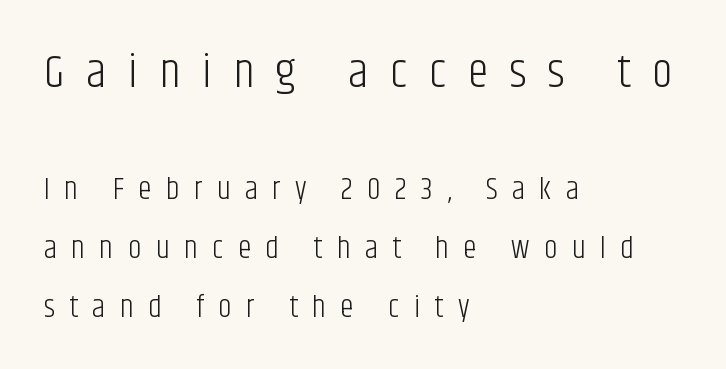
The image shows 47 px light, condensed sans-serif type, upright; set left-aligned, loose line spacing (1.9x), unusually wide letter spacing (+0.46 em), not underlined; the first (top) block is 1.52x larger; low stroke contrast and a large x-height.
